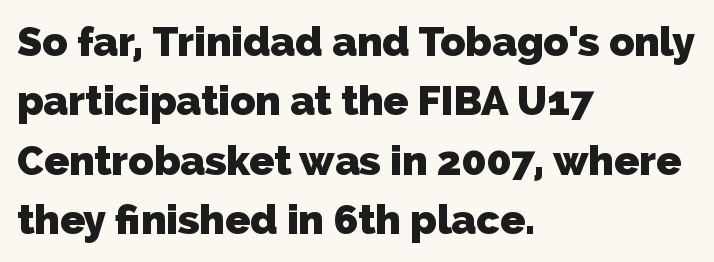
The image shows 41 px heavy sans-serif type; set left-aligned, normal line spacing (1.45x), normal letter spacing, not underlined; low stroke contrast and a medium x-height.
